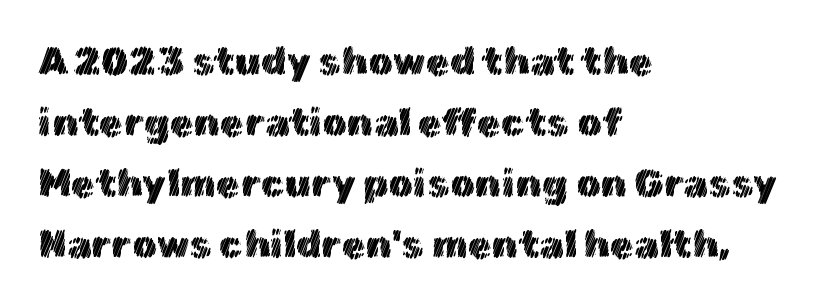
Q: Is the text italic (slanted)? A: No, it is upright.
Q: Is the text underlined? A: No.
Q: How is the paragraph aligned? A: Left-aligned.
Q: Is the spacing between letters normal or unusually wide? A: Normal.
Q: Is the spacing between lines tight, normal or loose? A: Normal.
Q: Width (condensed, normal, or wide)? A: Normal.
Q: x-height? A: Medium.
Q: Monospaced? A: No.
